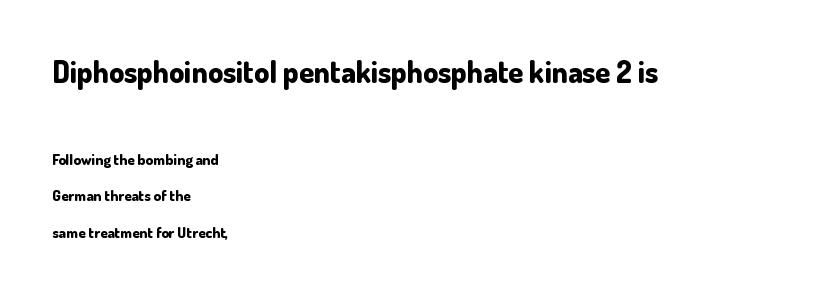
Q: Is the text bold? A: Yes.
Q: Is the text italic (slanted)? A: No, it is upright.
Q: Is the typeface a serif or a sans-serif typeface? A: Sans-serif.
Q: Is the text underlined? A: No.
Q: How is the paragraph aligned? A: Left-aligned.
Q: Is the spacing between letters normal or unusually wide? A: Normal.
Q: Is the spacing between lines tight, normal or loose? A: Loose.
Q: Which block of text is set in a larger size, the first (top) or the second (bottom)? A: The first (top) one.
Q: Width (condensed, normal, or wide)? A: Normal.
Q: Stroke contrast? A: Low.
Q: x-height? A: Small.
Q: Monospaced? A: No.
